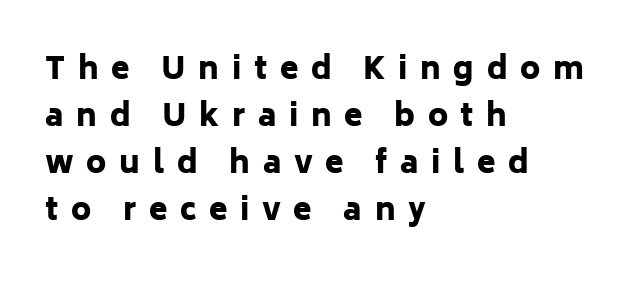
Descender tails drop into unmarked territory. Does the lettering tilt? It doesn't — this is upright. Rows of type keep a routine distance in the vertical direction. Each glyph is drawn with heavy, bold strokes. This is sans-serif lettering, the kind often seen on screens and signage.
